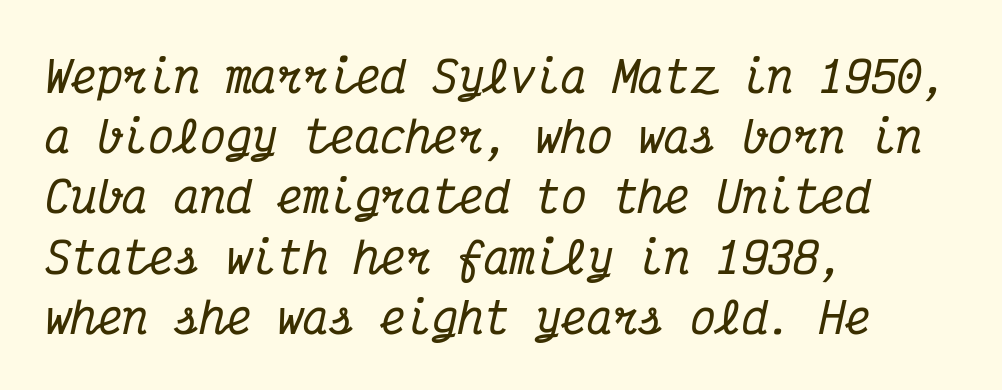
The image shows 43 px condensed serif type, italic (leaning right), monospaced; set left-aligned, normal line spacing (1.4x), normal letter spacing, not underlined; medium stroke contrast and a medium x-height.
